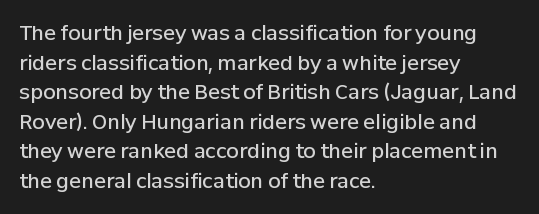
Descender tails drop into unmarked territory. Students, note that the glyphs here touch the page at normal intervals. Whoever set this chose a conventional vertical rhythm. These lines were composed using upright roman letters.
